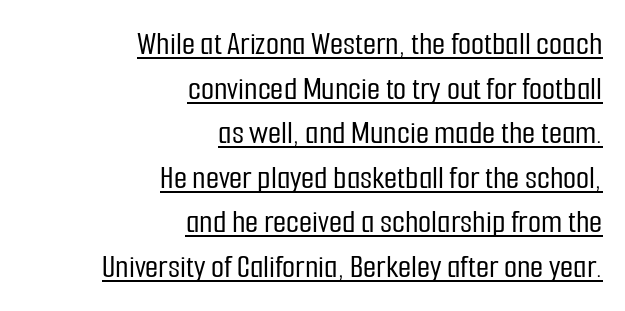
The image shows 34 px condensed sans-serif type, upright; set right-aligned, normal line spacing (1.31x), normal letter spacing, underlined; low stroke contrast and a medium x-height.
